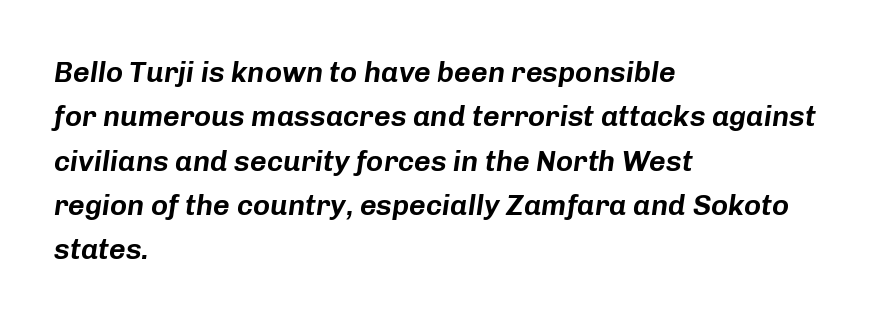
Q: Is the text italic (slanted)? A: Yes, it leans right by about 8 degrees.
Q: Is the text underlined? A: No.
Q: How is the paragraph aligned? A: Left-aligned.
Q: Is the spacing between letters normal or unusually wide? A: Normal.
Q: Is the spacing between lines tight, normal or loose? A: Normal.
Q: Width (condensed, normal, or wide)? A: Normal.
Q: Stroke contrast? A: Low.
Q: x-height? A: Medium.
Q: Monospaced? A: No.
